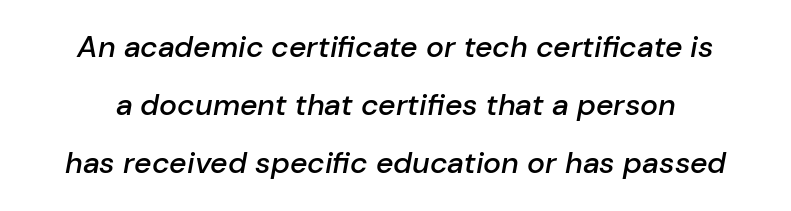
Q: Is the text bold? A: Semi-bold.
Q: Is the text italic (slanted)? A: Yes, it leans right by about 10 degrees.
Q: Is the text underlined? A: No.
Q: Is the spacing between letters normal or unusually wide? A: Normal.
Q: Is the spacing between lines tight, normal or loose? A: Loose.
Q: Width (condensed, normal, or wide)? A: Normal.
Q: Stroke contrast? A: Low.
Q: x-height? A: Medium.
Q: Monospaced? A: No.
